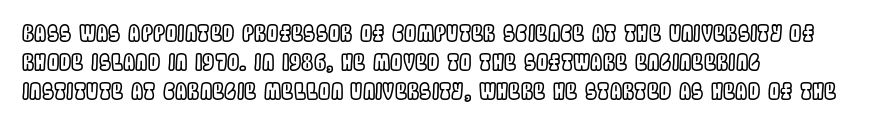
It's the straight-up-and-down kind of type. The horizontal fit of the characters is conventional and even. These lines are set flush left with a ragged right edge. Glance below the letters and you will spot only blank space.
